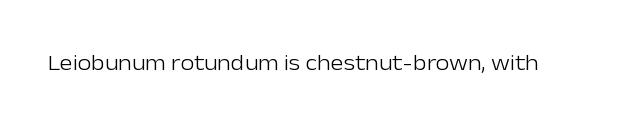
The space directly below the letters is spotless. Quick note: not italic, upright. The line texture is even and compact thanks to regular tracking. These glyphs show unthickened strokes, regular width or finer.
